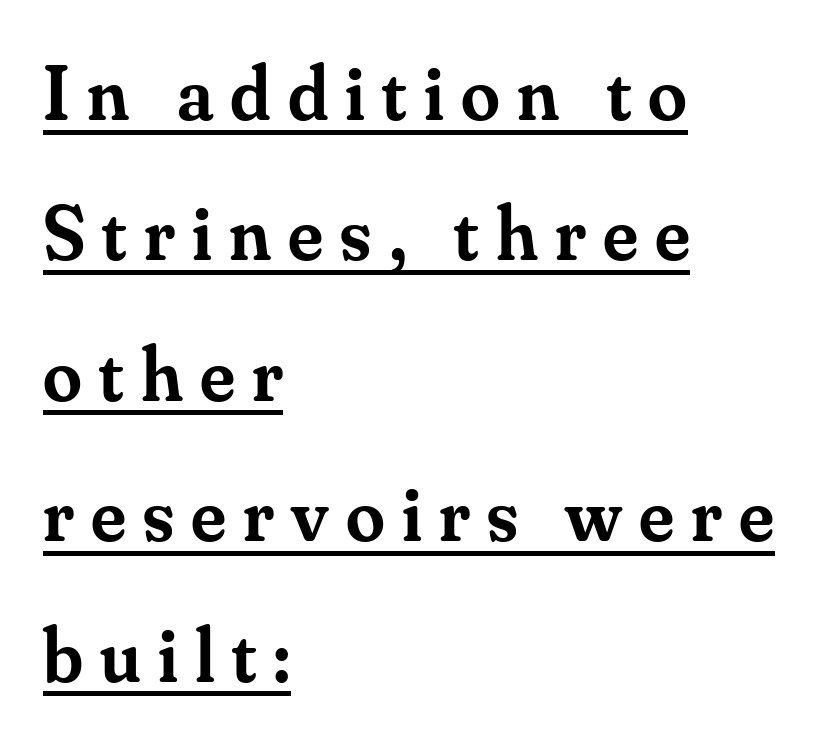
The face used here is seriffed, in the tradition of book romans. A typographer would call this underscored text. The rendering anchors every line to the left-hand side. The letterforms stand isolated, each surrounded by extra space.
